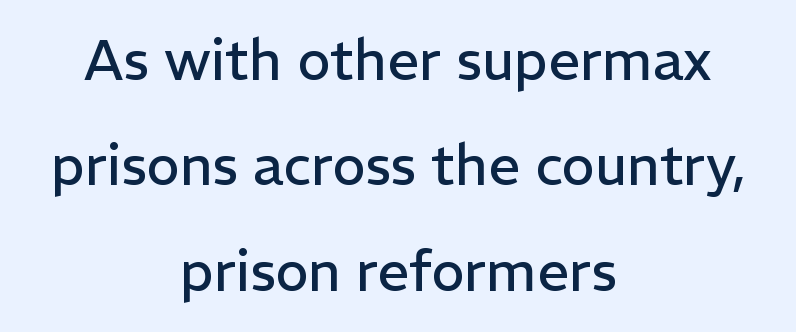
{"serif": "no", "italic": "no", "bold": "no", "weight": "regular", "width": "normal", "stroke_contrast": "low", "x_height": "medium", "monospaced": "no", "underline": "no", "align": "center", "line_spacing_ratio": 1.88, "letter_spacing": "normal", "letter_spacing_em": 0.0, "glyph_px": 56}
